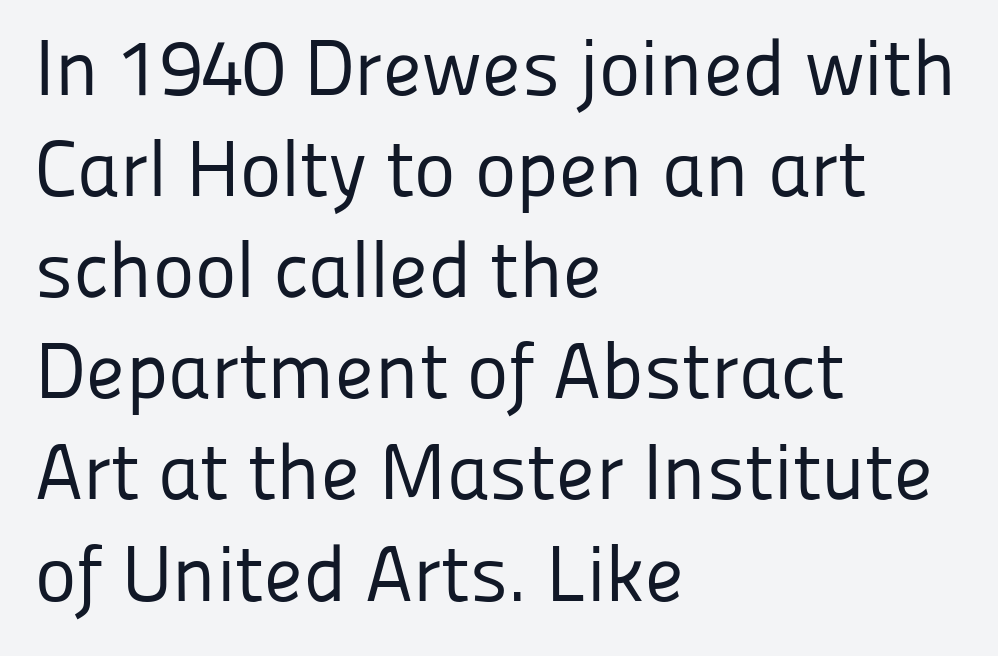
Q: Is the text bold? A: No.
Q: Is the text italic (slanted)? A: No, it is upright.
Q: Is the typeface a serif or a sans-serif typeface? A: Sans-serif.
Q: Is the text underlined? A: No.
Q: How is the paragraph aligned? A: Left-aligned.
Q: Is the spacing between letters normal or unusually wide? A: Normal.
Q: Is the spacing between lines tight, normal or loose? A: Normal.
Q: Width (condensed, normal, or wide)? A: Normal.
Q: Stroke contrast? A: Low.
Q: x-height? A: Medium.
Q: Monospaced? A: No.
